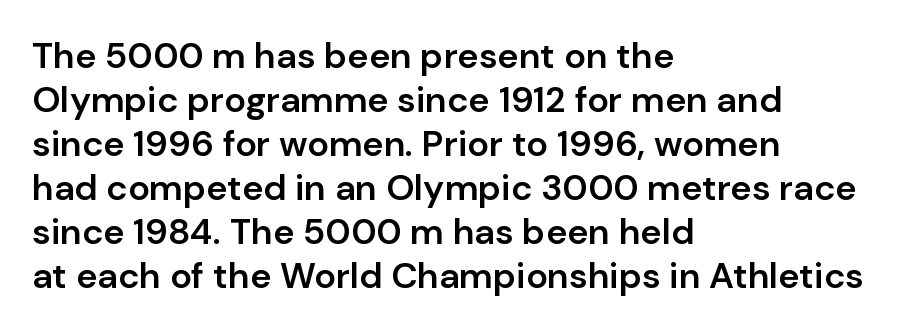
How are the letters spaced? Ordinarily, with no added tracking. The rendering shows plain stroke endings on the letterforms — a sans-serif design. Bare-footed words on every line. This is roman type, the default non-slanted kind.
